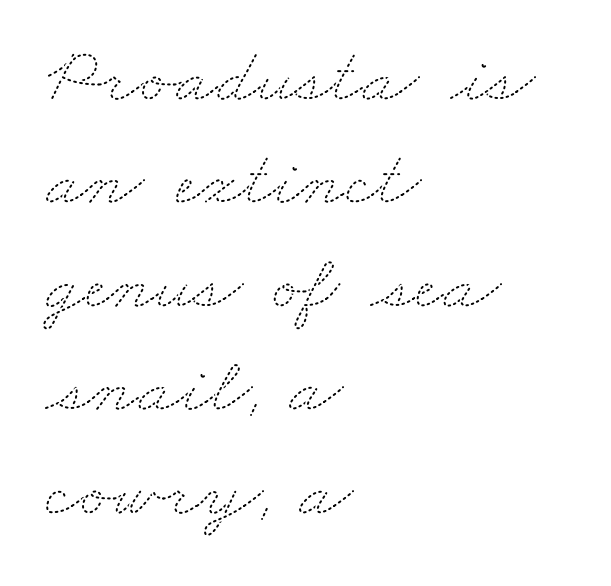
{"bold": "no", "weight": "thin", "width": "wide", "stroke_contrast": "medium", "x_height": "small", "monospaced": "no", "underline": "no", "align": "left", "line_spacing": "normal", "line_spacing_ratio": 1.31, "letter_spacing": "normal", "letter_spacing_em": 0.0, "glyph_px": 79}
